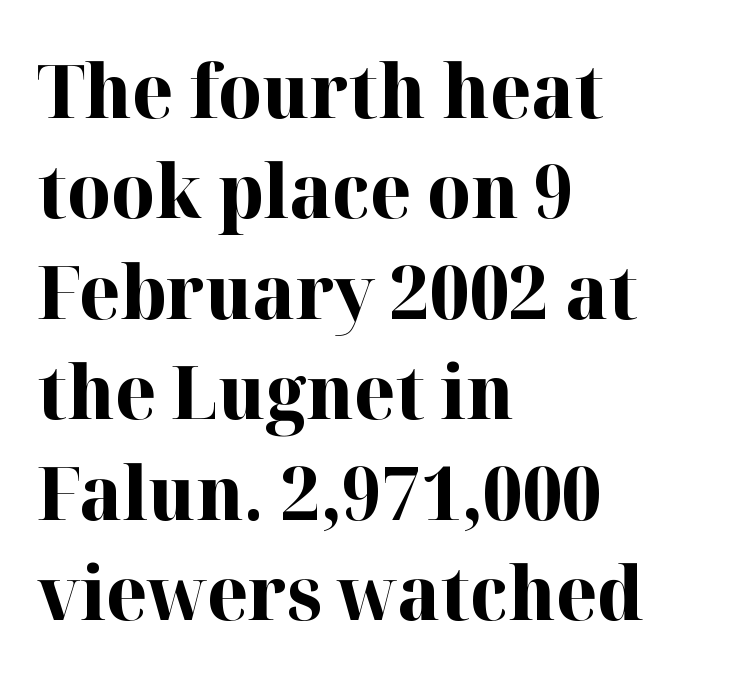
The image shows 75 px bold serif type, upright; set left-aligned, normal line spacing (1.34x), normal letter spacing, not underlined; high stroke contrast and a medium x-height.
